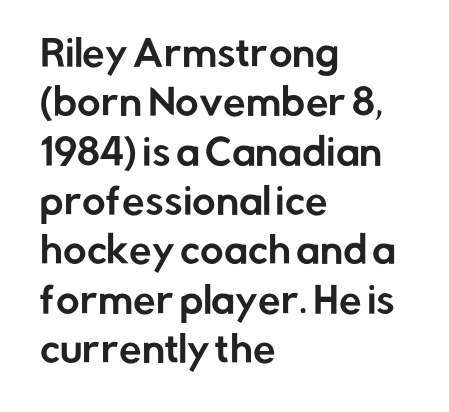
Observe the ordinary spacing: letters are neighbours, not strangers. Look at the bottom of the vertical strokes: they stop flat, with no serifs. You could not count columns in this text — the font is proportionally spaced. Interline gaps are of average width in this sample. Horizontally, the lines are justified to the leading edge only. The specimen reads as upright at a glance.
